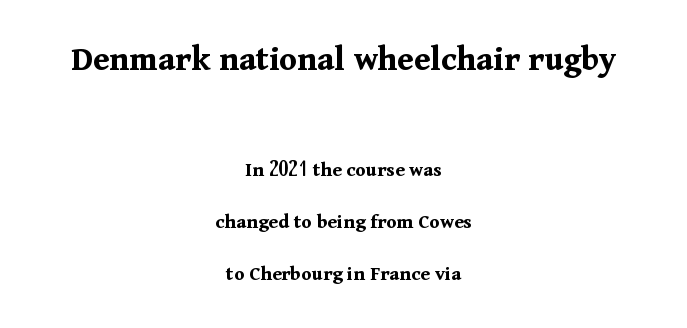
{"serif": "yes", "italic": "no", "bold": "yes", "weight": "bold", "width": "normal", "stroke_contrast": "medium", "x_height": "medium", "monospaced": "no", "underline": "no", "align": "center", "line_spacing": "loose", "line_spacing_ratio": 2.48, "letter_spacing": "normal", "letter_spacing_em": 0.0, "larger_block": "first", "size_ratio": 1.71, "glyph_px": 36}
